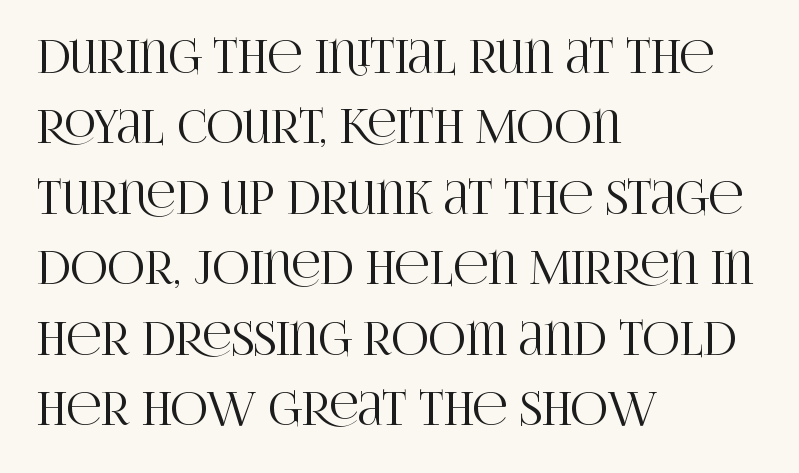
{"serif": "yes", "italic": "no", "width": "condensed", "stroke_contrast": "high", "x_height": "large", "monospaced": "no", "underline": "no", "align": "left", "line_spacing": "normal", "line_spacing_ratio": 1.53, "letter_spacing": "normal", "letter_spacing_em": 0.0, "glyph_px": 46}
